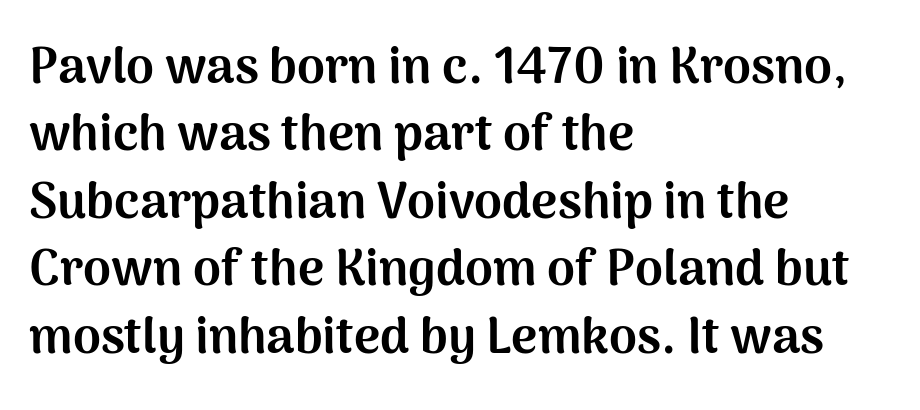
{"serif": "no", "italic": "no", "bold": "yes", "weight": "bold", "width": "normal", "stroke_contrast": "medium", "x_height": "medium", "monospaced": "no", "underline": "no", "align": "left", "line_spacing": "normal", "line_spacing_ratio": 1.35, "letter_spacing": "normal", "letter_spacing_em": 0.0, "glyph_px": 50}
